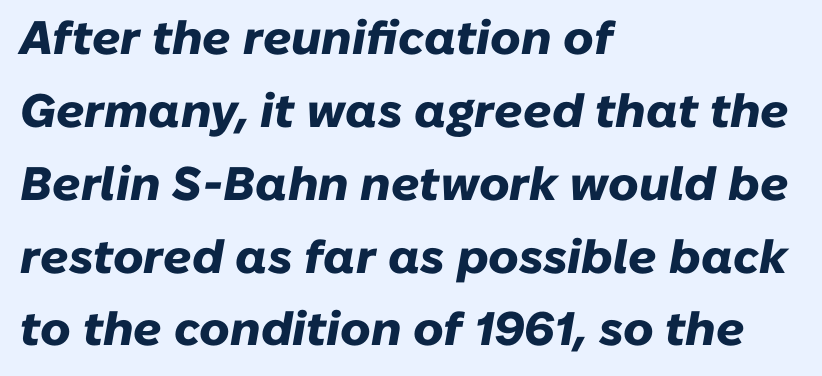
{"italic": "yes", "lean": "right", "slant_degrees": 10, "bold": "yes", "weight": "heavy", "width": "normal", "stroke_contrast": "low", "x_height": "medium", "monospaced": "no", "underline": "no", "align": "left", "line_spacing": "normal", "line_spacing_ratio": 1.55, "letter_spacing": "normal", "letter_spacing_em": 0.0, "glyph_px": 47}
